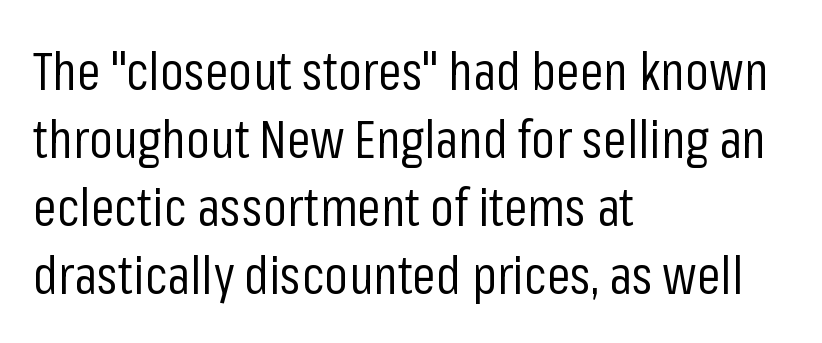
The space beneath each line is pristine and unruled. This is roman type, the default non-slanted kind. Honestly, the row spacing looks completely unremarkable. Examine the stroke ends and you'll find no serifs. Horizontal alignment here is leftward, the default for most running prose. Proportional: the letters do not fall into vertical columns.
